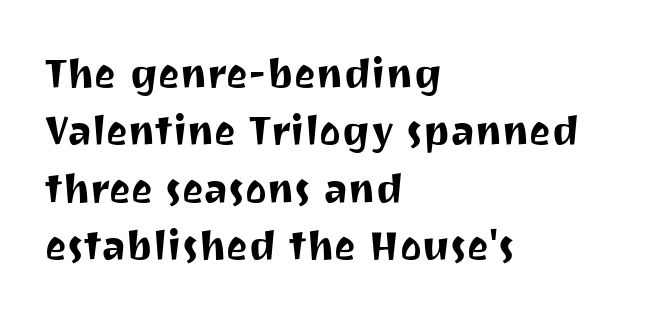
A typesetter would mark this as roman, not italic. Underlining? Definitely not there. The glyphs in this specimen are sans serif. Character widths vary here, with narrow letters taking less room than wide ones. The type is set solid horizontally, with unmodified tracking. In CSS terms this would be text-align: left.
